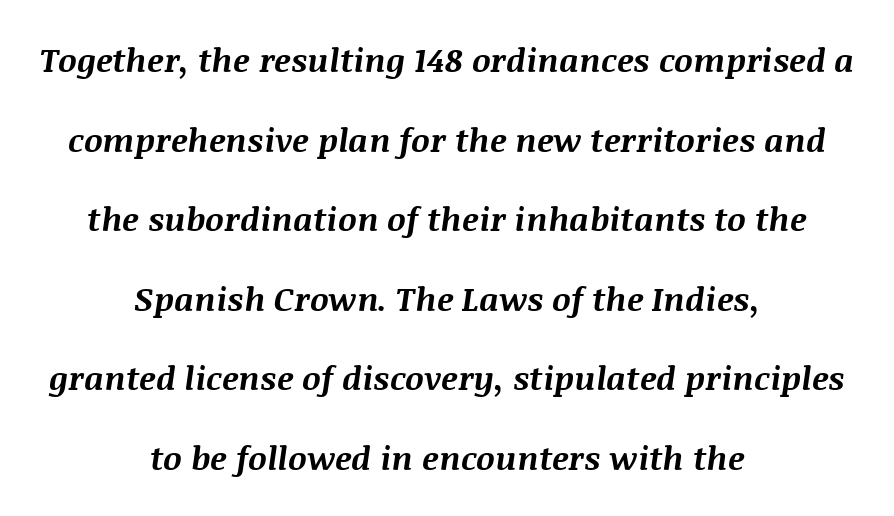
{"italic": "yes", "lean": "right", "slant_degrees": 8, "bold": "yes", "weight": "bold", "width": "normal", "stroke_contrast": "medium", "x_height": "large", "monospaced": "no", "underline": "no", "align": "center", "line_spacing": "loose", "line_spacing_ratio": 2.41, "letter_spacing": "normal", "letter_spacing_em": 0.0, "glyph_px": 33}
